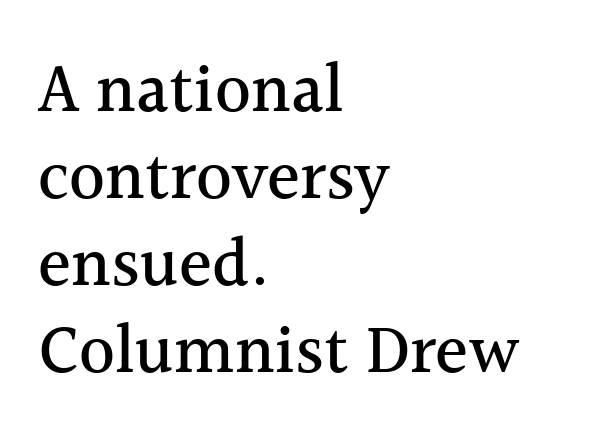
Q: Is the text italic (slanted)? A: No, it is upright.
Q: Is the typeface a serif or a sans-serif typeface? A: Serif.
Q: Is the text underlined? A: No.
Q: How is the paragraph aligned? A: Left-aligned.
Q: Is the spacing between letters normal or unusually wide? A: Normal.
Q: Is the spacing between lines tight, normal or loose? A: Normal.
Q: Width (condensed, normal, or wide)? A: Normal.
Q: x-height? A: Medium.
Q: Monospaced? A: No.
